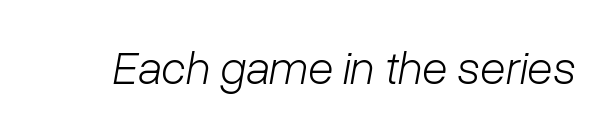
Looks like regular typesetting: each glyph gets only the width it needs. Stroke mass is kept to a normal reading level or below. The whole block is typeset with a tilt. Students, note that the glyphs here touch the page at normal intervals. A clean baseline with only descenders dipping below it.
